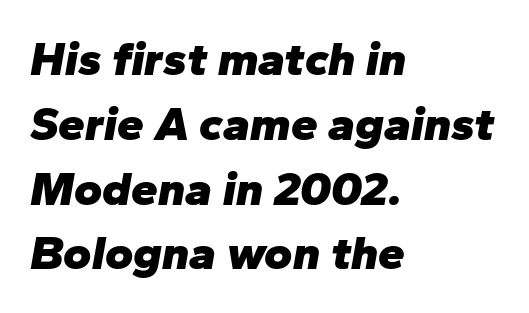
Nobody drew a line under any word here. Varying glyph widths throughout — classic text-font behaviour. Evenly set lines give the paragraph a standard silhouette. Thick stems and heavy bowls — unmistakably bold. Would a proofreader flag this as italicized? Yes.
